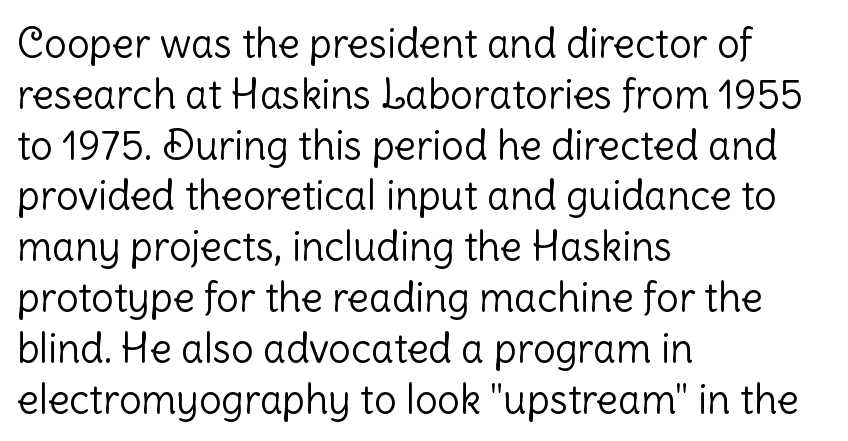
The passage shown is typeset with a sans-serif family. A typesetter would call this leading conventional body-copy spacing. The rendering keeps characters at their native spacing. Compared with a centered layout, this one pins lines to the left instead.
